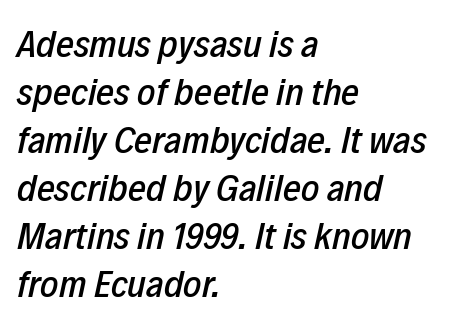
Notice how the stems are inclined rather than vertical — that's the hallmark of italics. Character widths vary here, with narrow letters taking less room than wide ones. Each row of text sits above clean, open space. Horizontal alignment here is leftward, the default for most running prose. A typesetter would call this zero additional tracking.
